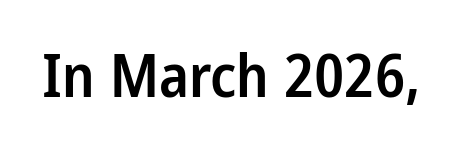
The image shows 60 px semibold, condensed sans-serif type, upright; set normal letter spacing, not underlined; low stroke contrast and a medium x-height.
